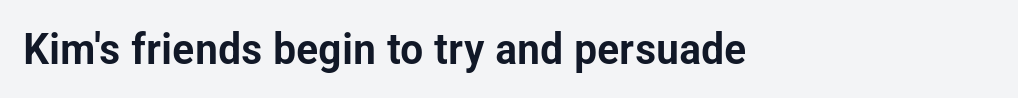
Q: Is the text italic (slanted)? A: No, it is upright.
Q: Is the typeface a serif or a sans-serif typeface? A: Sans-serif.
Q: Is the text underlined? A: No.
Q: How is the paragraph aligned? A: Left-aligned.
Q: Is the spacing between letters normal or unusually wide? A: Normal.
Q: Width (condensed, normal, or wide)? A: Condensed.
Q: Stroke contrast? A: Low.
Q: x-height? A: Medium.
Q: Monospaced? A: No.
